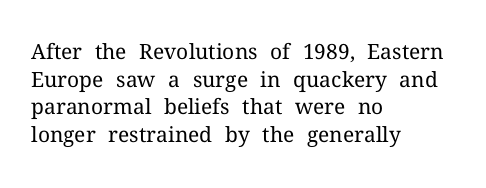
Q: Is the text bold? A: No.
Q: Is the text italic (slanted)? A: No, it is upright.
Q: Is the text underlined? A: No.
Q: How is the paragraph aligned? A: Left-aligned.
Q: Is the spacing between letters normal or unusually wide? A: Normal.
Q: Is the spacing between lines tight, normal or loose? A: Normal.
